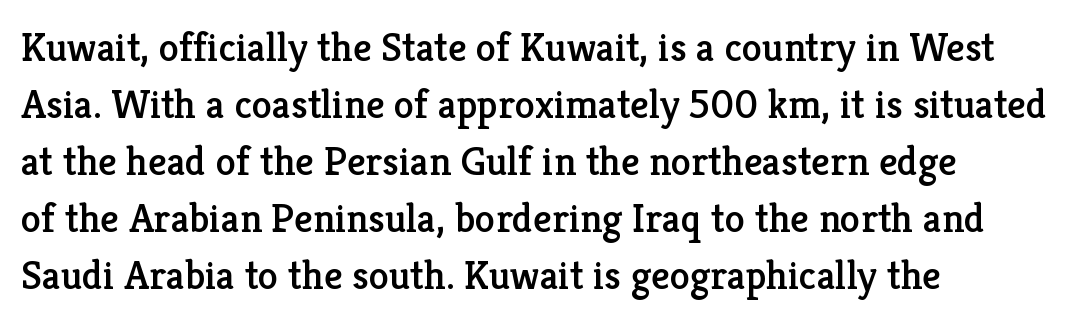
The image shows 41 px serif type, upright; set left-aligned, normal line spacing (1.39x), normal letter spacing, not underlined; low stroke contrast and a medium x-height.
